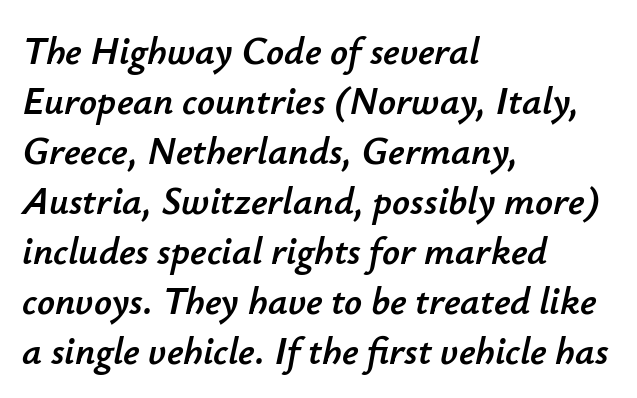
The image shows 39 px text type, italic (leaning right); set left-aligned, normal line spacing (1.28x), normal letter spacing, not underlined; low stroke contrast and a small x-height.
